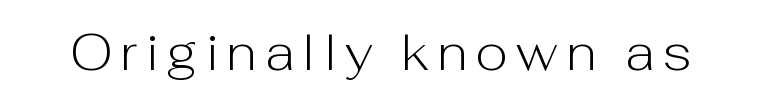
Is this a heavy cut? Hardly; it is regular or lighter. Think of a printed novel: that variable character pitch is what you see here. Descenders are the only things crossing below the line. The lettering holds an erect, upright posture throughout. To sum up the face: it is a sans, with no serifs.
